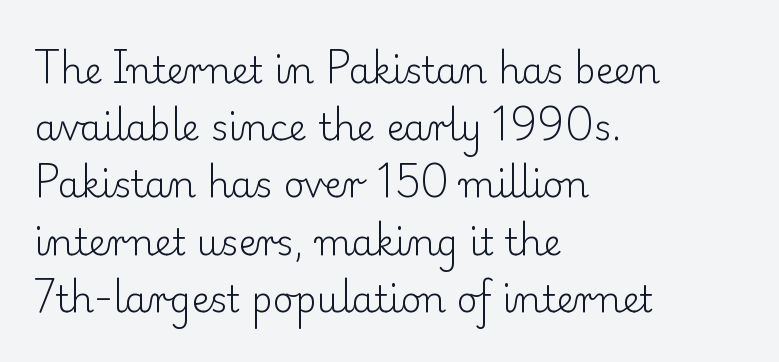
{"italic": "no", "bold": "no", "weight": "light", "width": "normal", "stroke_contrast": "low", "x_height": "small", "monospaced": "no", "underline": "no", "align": "left", "line_spacing": "normal", "line_spacing_ratio": 1.59, "letter_spacing": "normal", "letter_spacing_em": 0.0, "glyph_px": 36}
